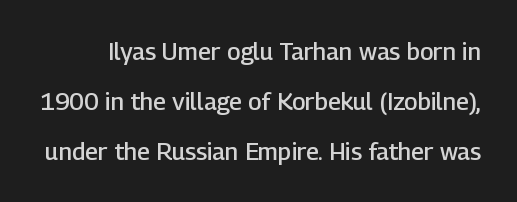
The typography opts for an upright posture over an oblique one. The vertical gap from one line to the next is large. Typesetter's note: demi weight, one step under bold. Glyph-to-glyph distance matches everyday printed text. Lines of text with bare space underneath.
